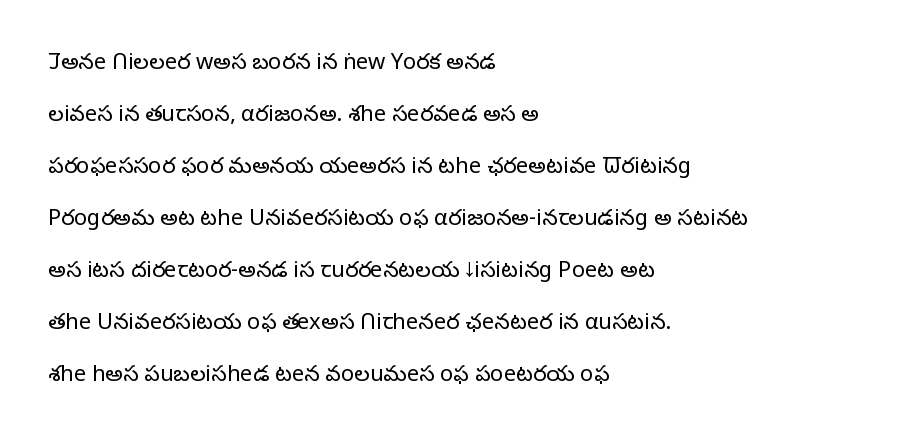
{"italic": "no", "bold": "no", "underline": "no", "align": "left", "line_spacing": "loose", "line_spacing_ratio": 2.36, "letter_spacing": "normal", "letter_spacing_em": 0.0, "glyph_px": 22}
